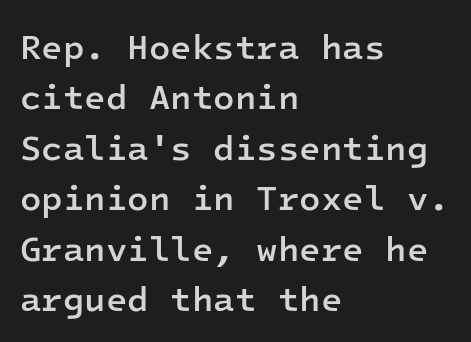
Unlike italic type, these characters show no tilt at all. Each new line begins a customary step beneath the previous one. The rag falls on the right side of this text block. Does the type have serifs? No, each stem ends abruptly. Rule under the text: the space is simply empty. Bold? Not quite — semibold, heavier than regular but stopping short.
